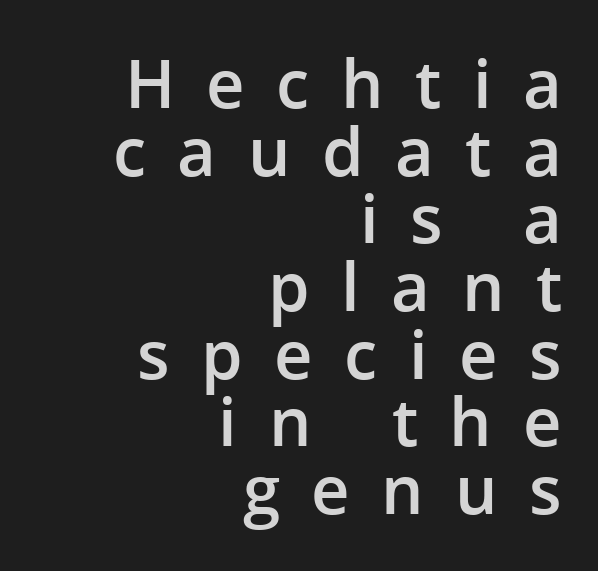
{"serif": "no", "italic": "no", "bold": "semi", "weight": "semibold", "width": "normal", "stroke_contrast": "low", "x_height": "medium", "monospaced": "no", "underline": "no", "align": "right", "line_spacing": "tight", "line_spacing_ratio": 1.01, "letter_spacing": "wide", "letter_spacing_em": 0.47, "glyph_px": 67}
